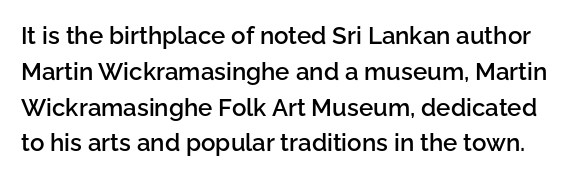
The image shows 24 px text type, upright; set normal line spacing (1.49x), normal letter spacing, not underlined.
